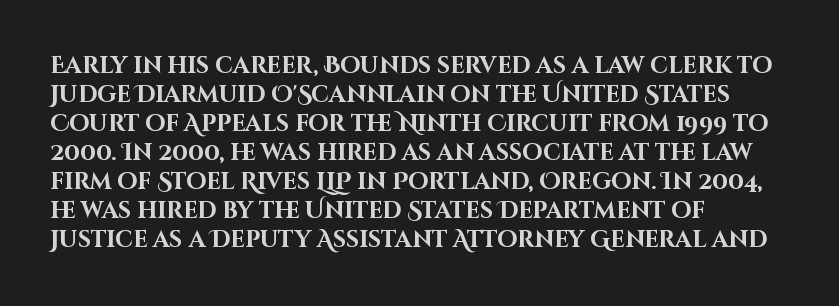
Q: Is the text bold? A: Yes.
Q: Is the text italic (slanted)? A: No, it is upright.
Q: Is the text underlined? A: No.
Q: How is the paragraph aligned? A: Left-aligned.
Q: Is the spacing between letters normal or unusually wide? A: Normal.
Q: Is the spacing between lines tight, normal or loose? A: Normal.
